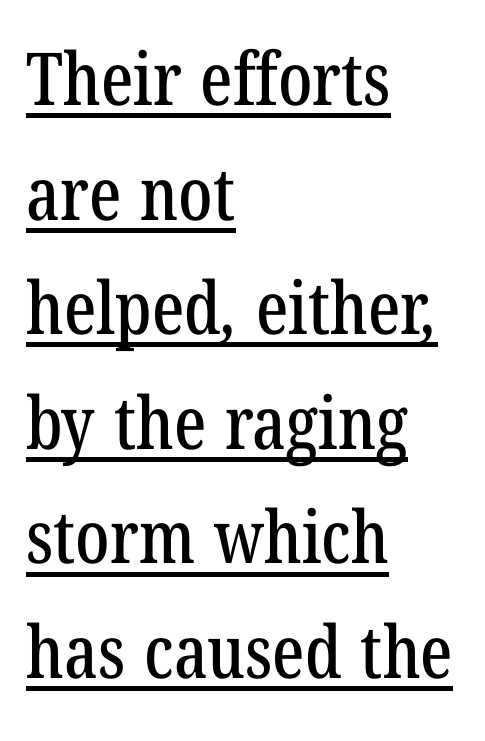
Q: Is the typeface a serif or a sans-serif typeface? A: Serif.
Q: Is the text underlined? A: Yes.
Q: How is the paragraph aligned? A: Left-aligned.
Q: Is the spacing between letters normal or unusually wide? A: Normal.
Q: Is the spacing between lines tight, normal or loose? A: Normal.
Q: Width (condensed, normal, or wide)? A: Condensed.
Q: Stroke contrast? A: Low.
Q: x-height? A: Medium.
Q: Monospaced? A: No.
